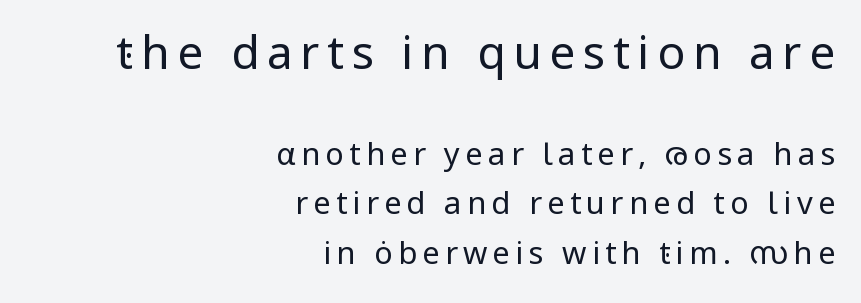
The image shows 46 px regular-weight sans-serif type, upright; set right-aligned, normal line spacing (1.59x), not underlined; the first (top) block is 1.48x larger; low stroke contrast and a medium x-height.
